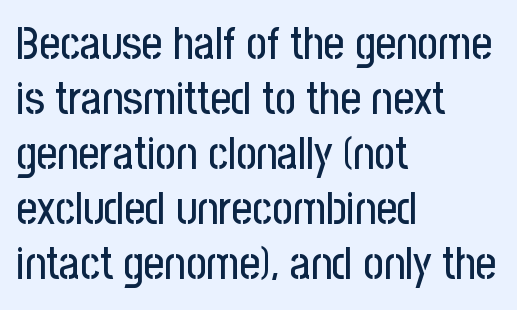
{"serif": "no", "italic": "no", "width": "condensed", "stroke_contrast": "low", "x_height": "medium", "monospaced": "no", "underline": "no", "align": "left", "line_spacing_ratio": 1.22, "letter_spacing": "normal", "letter_spacing_em": 0.0, "glyph_px": 45}
